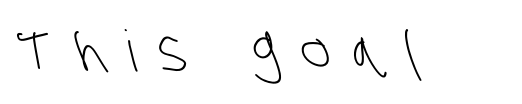
Q: Is the text bold? A: No.
Q: Is the typeface a serif or a sans-serif typeface? A: Sans-serif.
Q: Is the text underlined? A: No.
Q: Is the spacing between letters normal or unusually wide? A: Unusually wide.
Q: Width (condensed, normal, or wide)? A: Condensed.
Q: Stroke contrast? A: Low.
Q: x-height? A: Large.
Q: Monospaced? A: No.
